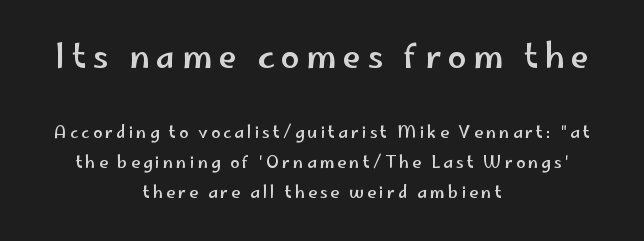
Q: Is the text italic (slanted)? A: No, it is upright.
Q: Is the typeface a serif or a sans-serif typeface? A: Sans-serif.
Q: Is the text underlined? A: No.
Q: How is the paragraph aligned? A: Centered.
Q: Is the spacing between letters normal or unusually wide? A: Unusually wide.
Q: Which block of text is set in a larger size, the first (top) or the second (bottom)? A: The first (top) one.
Q: Width (condensed, normal, or wide)? A: Wide.
Q: Stroke contrast? A: Low.
Q: x-height? A: Small.
Q: Monospaced? A: No.
